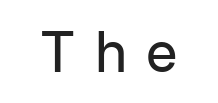
The image shows 56 px regular-weight sans-serif type, upright; set centered, unusually wide letter spacing (+0.34 em), not underlined; low stroke contrast and a medium x-height.
